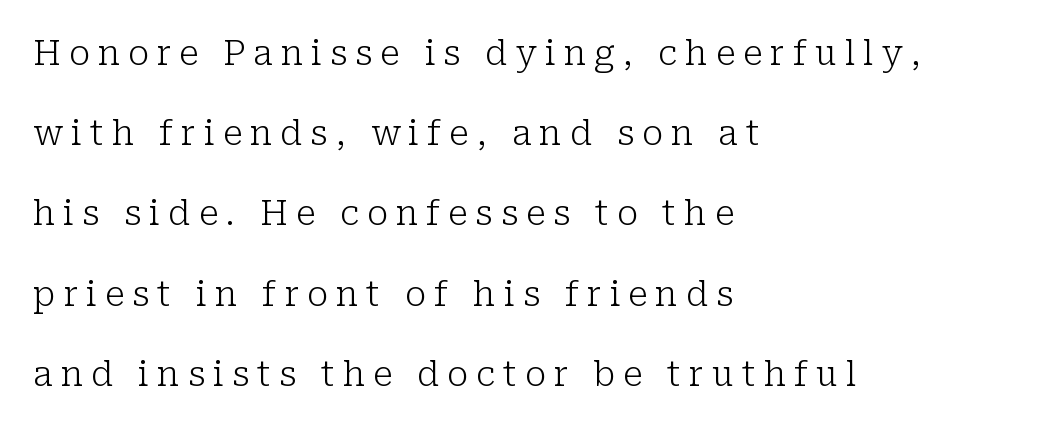
The image shows 34 px light serif type, upright; set left-aligned, loose line spacing (2.36x), unusually wide letter spacing (+0.24 em), not underlined; low stroke contrast and a medium x-height.
